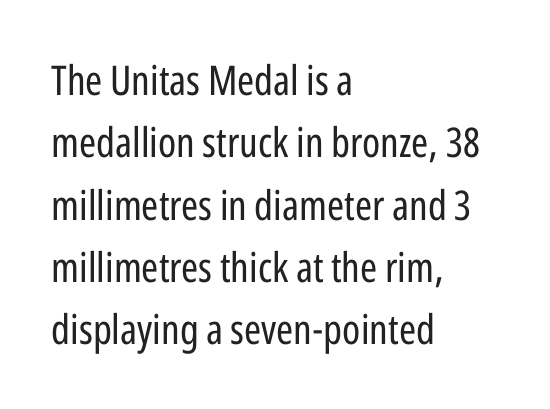
You can tell from the bare stems that sans-serif type was used. The passage shown is typed in a proportional face where columns would drift. Check the space under the baseline: it is left empty. Caption: standard tracking, unaltered.
